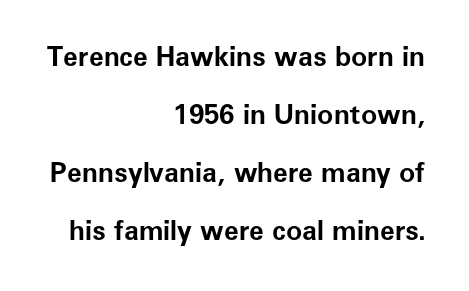
Q: Is the text bold? A: Yes.
Q: Is the text italic (slanted)? A: No, it is upright.
Q: Is the text underlined? A: No.
Q: How is the paragraph aligned? A: Right-aligned.
Q: Is the spacing between letters normal or unusually wide? A: Normal.
Q: Is the spacing between lines tight, normal or loose? A: Loose.
